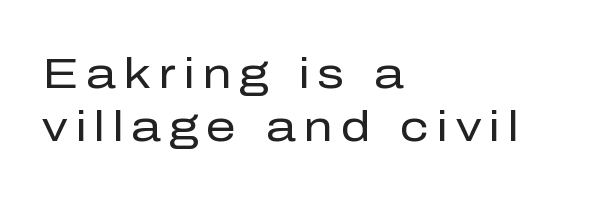
{"serif": "no", "italic": "no", "bold": "no", "weight": "regular", "width": "normal", "stroke_contrast": "low", "x_height": "medium", "monospaced": "no", "underline": "no", "align": "left", "line_spacing": "normal", "line_spacing_ratio": 1.27, "glyph_px": 42}
